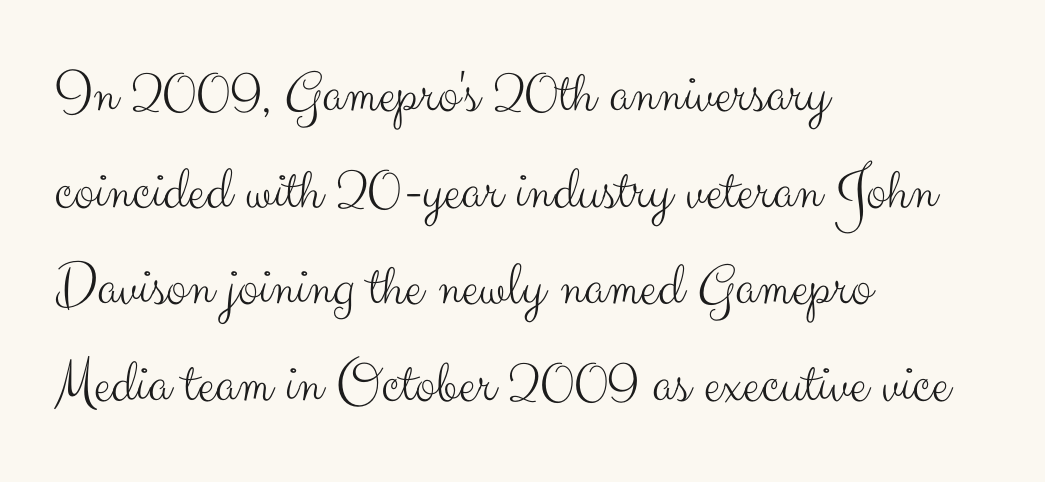
{"serif": "no", "bold": "no", "weight": "light", "width": "normal", "stroke_contrast": "medium", "x_height": "small", "monospaced": "no", "underline": "no", "align": "left", "line_spacing": "normal", "line_spacing_ratio": 1.56, "letter_spacing": "normal", "letter_spacing_em": 0.0, "glyph_px": 62}
